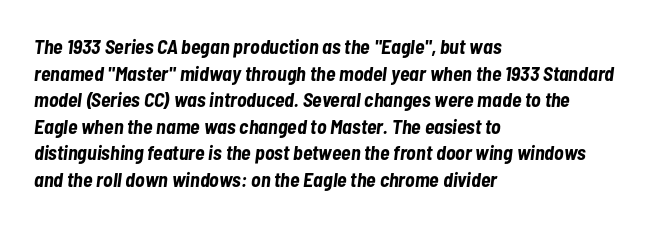
{"italic": "yes", "lean": "right", "slant_degrees": 7, "bold": "yes", "underline": "no", "align": "left", "line_spacing": "normal", "line_spacing_ratio": 1.33, "letter_spacing": "normal", "letter_spacing_em": 0.0, "glyph_px": 20}
